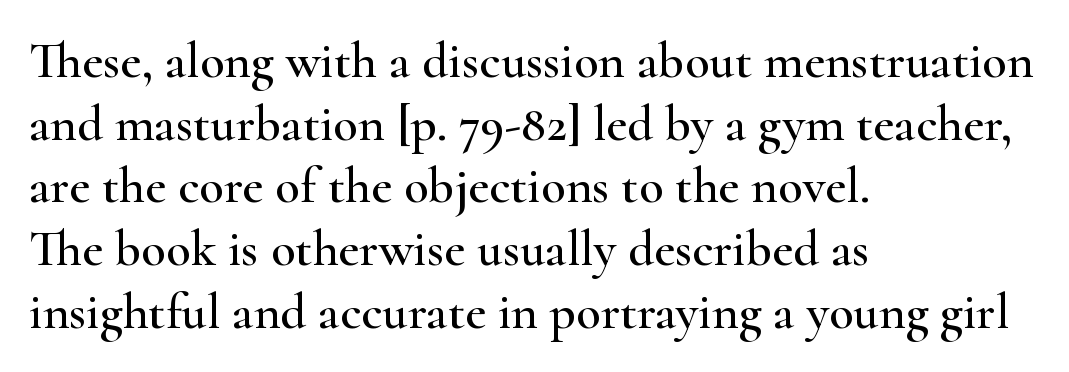
The image shows 51 px wide serif type, upright; set left-aligned, line spacing 1.23x, normal letter spacing, not underlined; high stroke contrast and a small x-height.
